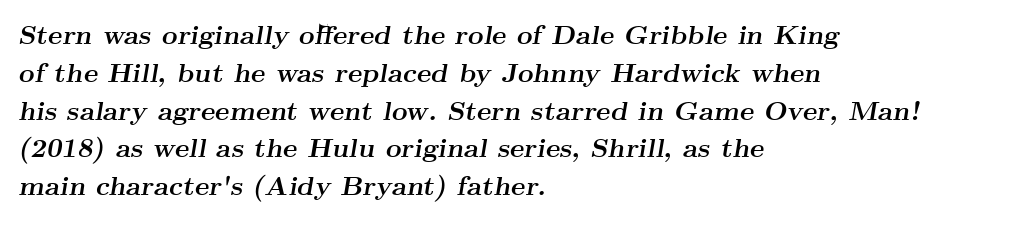
Q: Is the text bold? A: Yes.
Q: Is the text italic (slanted)? A: Yes, it leans right by about 9 degrees.
Q: Is the text underlined? A: No.
Q: How is the paragraph aligned? A: Left-aligned.
Q: Is the spacing between letters normal or unusually wide? A: Normal.
Q: Is the spacing between lines tight, normal or loose? A: Normal.
